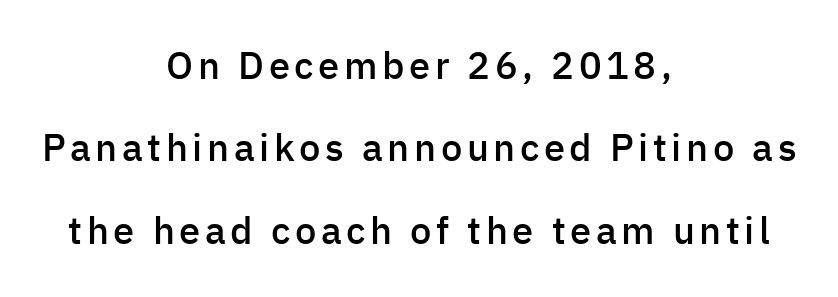
The face used here is proportionally spaced, like ordinary book or web type. Notice how the passage keeps no hard edge, just a central spine. Airy leading. Are there feet on the stems? There aren't — it's a sans. Bold? Not quite — semibold, heavier than regular but stopping short.
